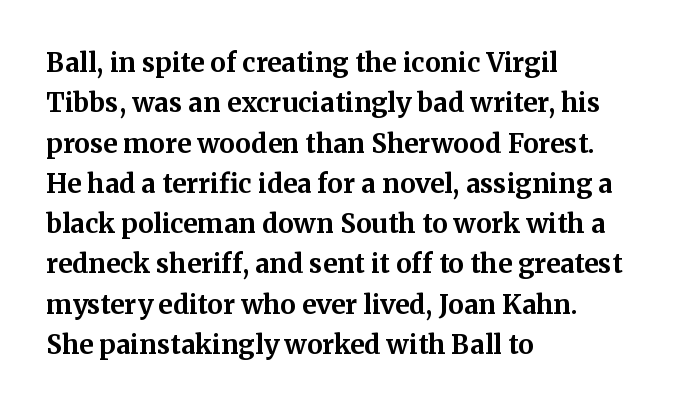
A classic flush-left, rag-right setting is used for this passage. Rows of type keep a routine distance in the vertical direction. Descenders are the only things crossing below the line. The strokes are fattened all the way to bold. Tracking value appears to be zero — textbook default spacing.
